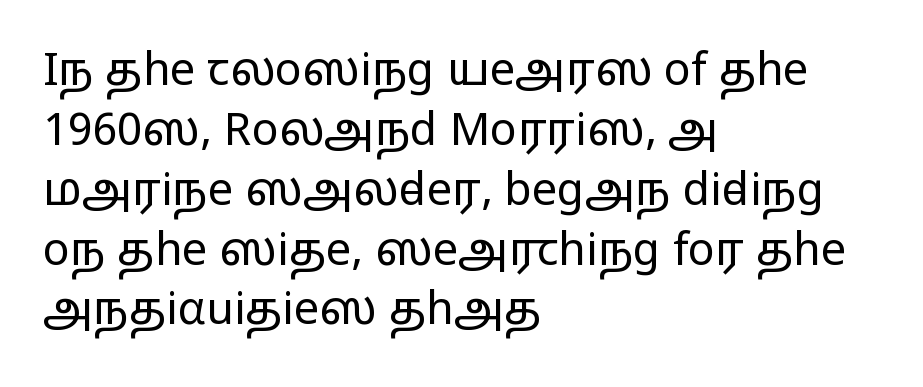
Q: Is the text bold? A: No.
Q: Is the text italic (slanted)? A: No, it is upright.
Q: Is the typeface a serif or a sans-serif typeface? A: Sans-serif.
Q: Is the text underlined? A: No.
Q: How is the paragraph aligned? A: Left-aligned.
Q: Is the spacing between letters normal or unusually wide? A: Normal.
Q: Is the spacing between lines tight, normal or loose? A: Normal.
Q: Width (condensed, normal, or wide)? A: Wide.
Q: Stroke contrast? A: Low.
Q: x-height? A: Medium.
Q: Monospaced? A: No.
